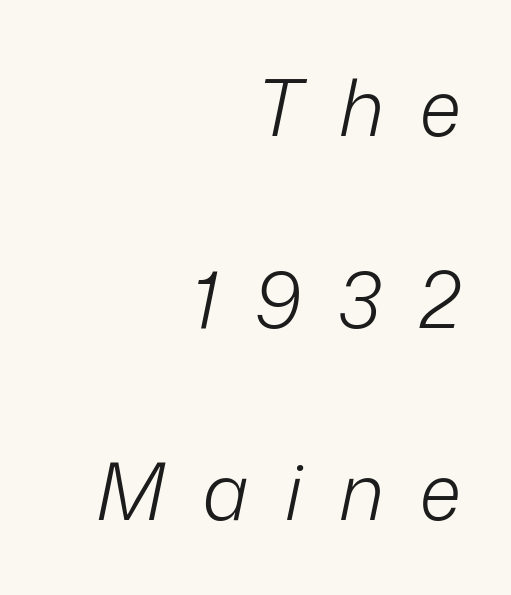
{"italic": "yes", "lean": "right", "slant_degrees": 12, "bold": "no", "weight": "light", "width": "normal", "stroke_contrast": "low", "x_height": "medium", "monospaced": "no", "underline": "no", "align": "right", "line_spacing": "loose", "line_spacing_ratio": 2.46, "letter_spacing": "wide", "letter_spacing_em": 0.47, "glyph_px": 78}
